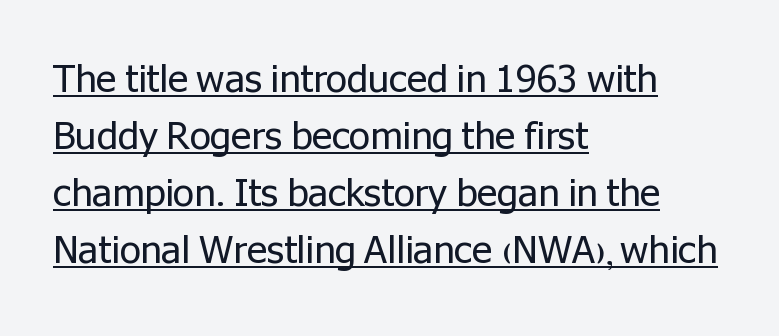
{"serif": "no", "italic": "no", "bold": "no", "weight": "regular", "width": "normal", "stroke_contrast": "low", "x_height": "medium", "monospaced": "no", "underline": "yes", "align": "left", "line_spacing": "normal", "line_spacing_ratio": 1.5, "letter_spacing": "normal", "letter_spacing_em": 0.0, "glyph_px": 38}
